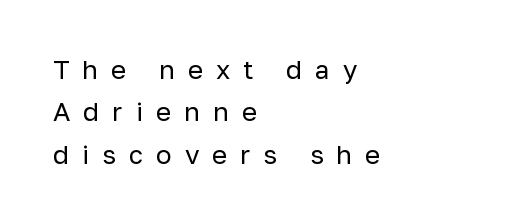
Stems and bowls with no extra thickness — not bold. Beneath every word, the page is bare. Students, note that the glyphs here are deliberately spaced far apart. What's the leading like? Ordinary, nothing unusual. The rag falls on the right side of this text block.
